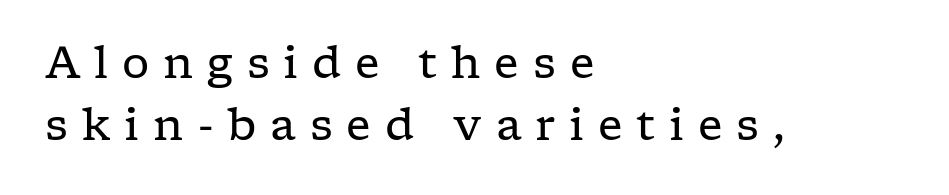
The image shows 43 px regular-weight, wide serif type, upright; set left-aligned, normal line spacing (1.44x), unusually wide letter spacing (+0.32 em), not underlined; low stroke contrast and a medium x-height.
